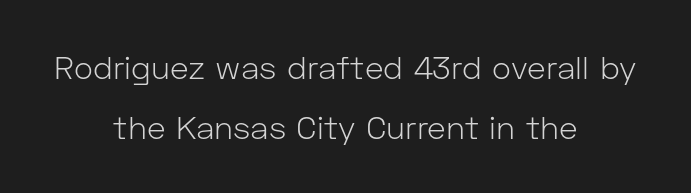
Short and long lines alike share a common midpoint. Check under the words: just untouched page. Standard letterfit; no display-style spreading of the glyphs. Posture: straight, roman, zero tilt. Is this a fixed-width face? No — the glyphs have proportional, varying widths. Stem width sits at or under what a default text font uses.
